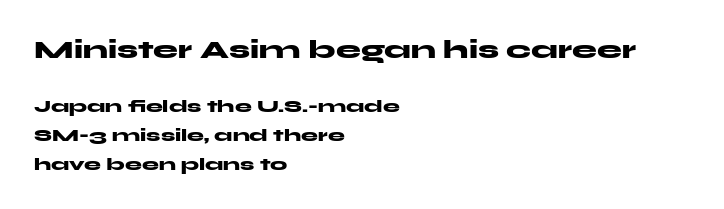
Q: Is the text bold? A: Yes.
Q: Is the text italic (slanted)? A: No, it is upright.
Q: Is the text underlined? A: No.
Q: How is the paragraph aligned? A: Left-aligned.
Q: Is the spacing between letters normal or unusually wide? A: Normal.
Q: Is the spacing between lines tight, normal or loose? A: Normal.
Q: Which block of text is set in a larger size, the first (top) or the second (bottom)? A: The first (top) one.
